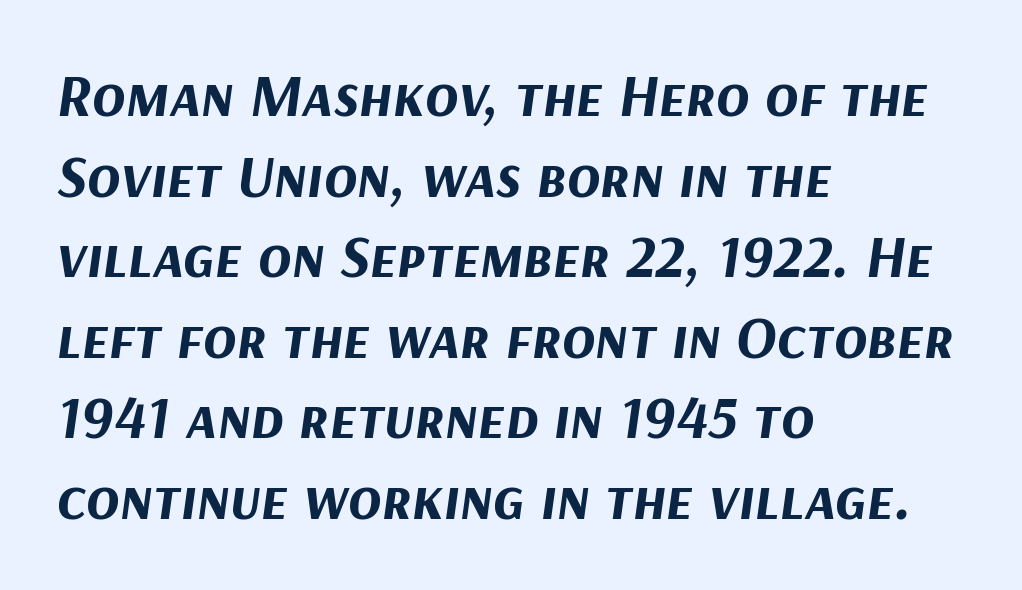
Q: Is the text bold? A: Yes.
Q: Is the text italic (slanted)? A: Yes, it leans right by about 9 degrees.
Q: Is the text underlined? A: No.
Q: How is the paragraph aligned? A: Left-aligned.
Q: Is the spacing between letters normal or unusually wide? A: Normal.
Q: Is the spacing between lines tight, normal or loose? A: Normal.
Q: Width (condensed, normal, or wide)? A: Normal.
Q: Stroke contrast? A: Medium.
Q: x-height? A: Medium.
Q: Monospaced? A: No.
